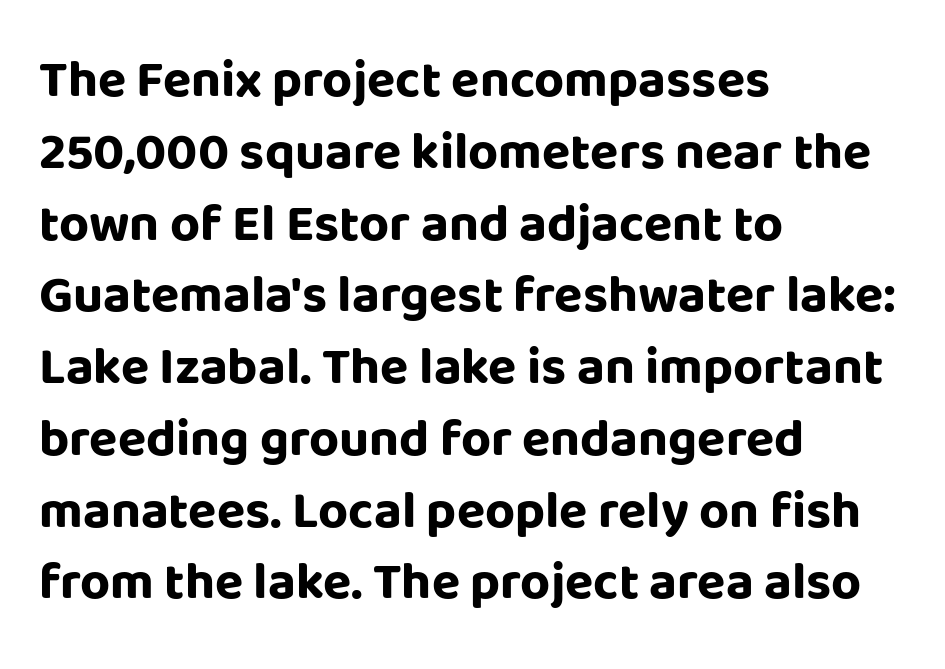
Q: Is the text bold? A: Yes.
Q: Is the text italic (slanted)? A: No, it is upright.
Q: Is the typeface a serif or a sans-serif typeface? A: Sans-serif.
Q: Is the text underlined? A: No.
Q: How is the paragraph aligned? A: Left-aligned.
Q: Is the spacing between letters normal or unusually wide? A: Normal.
Q: Is the spacing between lines tight, normal or loose? A: Normal.
Q: Width (condensed, normal, or wide)? A: Normal.
Q: Stroke contrast? A: Low.
Q: x-height? A: Large.
Q: Monospaced? A: No.
